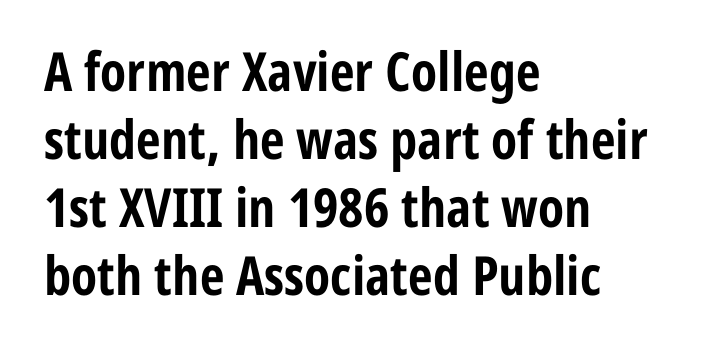
Chunky letters — that's bold for sure. Left-aligned paragraph, ragged on the right. Rendered with straight, roman letterforms. Quick note: underline off. Proportional: the letters do not fall into vertical columns.
